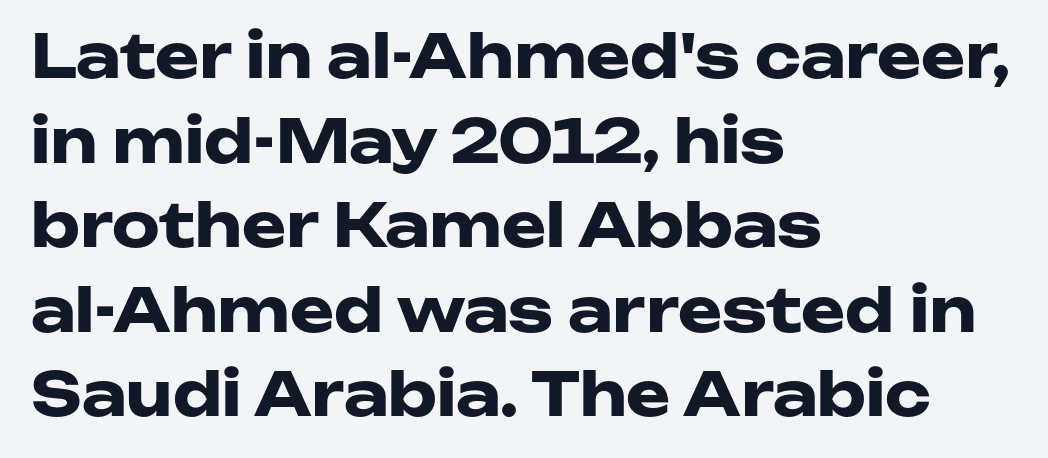
Type without underlining. Alignment: flush left. Each letter keeps its own natural width here, so spacing adapts to shape. Notice how thick the strokes are: this is what a full bold looks like. The passage shown stacks its lines at a standard gap.
